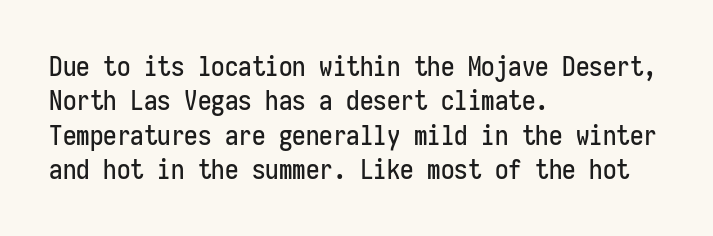
Do the letters lean? They stand straight. Lines of text with bare space underneath. The passage shown stacks its lines at a standard gap. Casual observation: everything's shoved over to the left.
